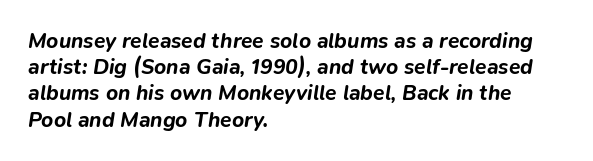
{"italic": "yes", "lean": "right", "slant_degrees": 9, "bold": "yes", "underline": "no", "align": "left", "line_spacing": "normal", "line_spacing_ratio": 1.25, "letter_spacing": "normal", "letter_spacing_em": 0.0, "glyph_px": 21}
